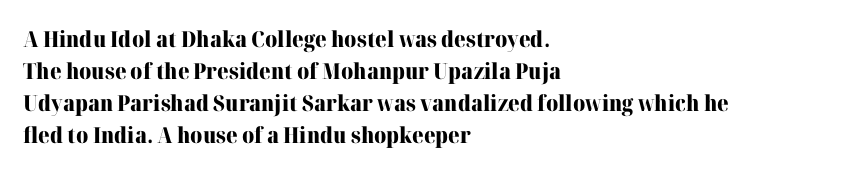
Students, observe: this is what conventionally led text looks like. Ascenders rise straight up at ninety degrees. Pretty heavy lettering here — definitely bold. The words here are not underlined.
